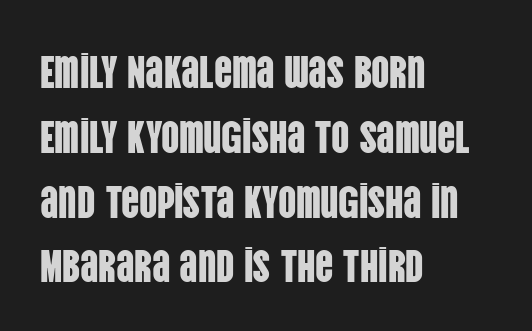
Q: Is the text italic (slanted)? A: No, it is upright.
Q: Is the typeface a serif or a sans-serif typeface? A: Sans-serif.
Q: Is the text underlined? A: No.
Q: How is the paragraph aligned? A: Left-aligned.
Q: Is the spacing between letters normal or unusually wide? A: Normal.
Q: Is the spacing between lines tight, normal or loose? A: Normal.
Q: Width (condensed, normal, or wide)? A: Condensed.
Q: Stroke contrast? A: Low.
Q: x-height? A: Large.
Q: Monospaced? A: No.
